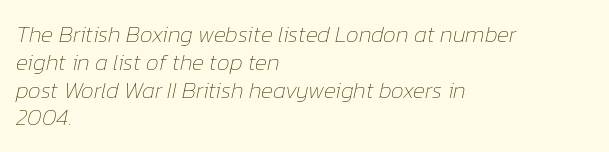
The image shows 23 px text type, italic (leaning right); set left-aligned, line spacing 1.21x, normal letter spacing, not underlined.
